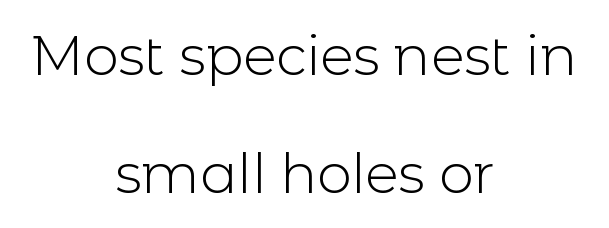
{"serif": "no", "italic": "no", "bold": "no", "weight": "light", "width": "normal", "x_height": "medium", "monospaced": "no", "underline": "no", "align": "center", "line_spacing": "loose", "line_spacing_ratio": 2.14, "letter_spacing": "normal", "letter_spacing_em": 0.0, "glyph_px": 55}
